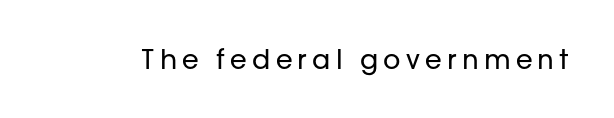
Q: Is the text bold? A: No.
Q: Is the text italic (slanted)? A: No, it is upright.
Q: Is the text underlined? A: No.
